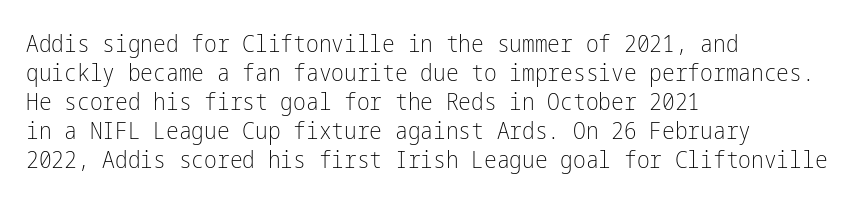
The image shows 24 px text type, upright; set left-aligned, line spacing 1.21x, normal letter spacing, not underlined.
